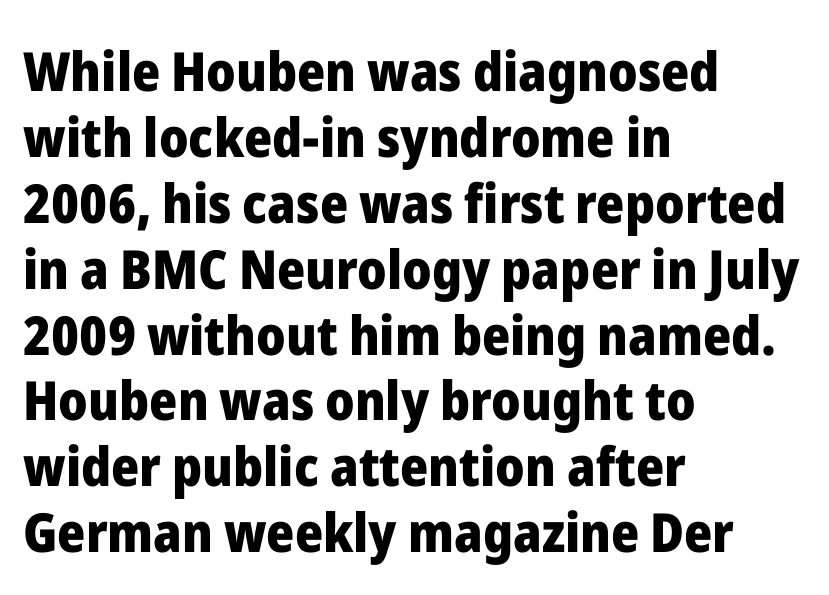
In terms of letterspacing, this is plain default setting. A typesetter would call this proportional, since set widths differ per character. These words are printed bold, with thick strokes throughout. The face used here is a sans, in the tradition of grotesques and geometrics. In CSS terms this would be text-align: left. Style check: upright.
